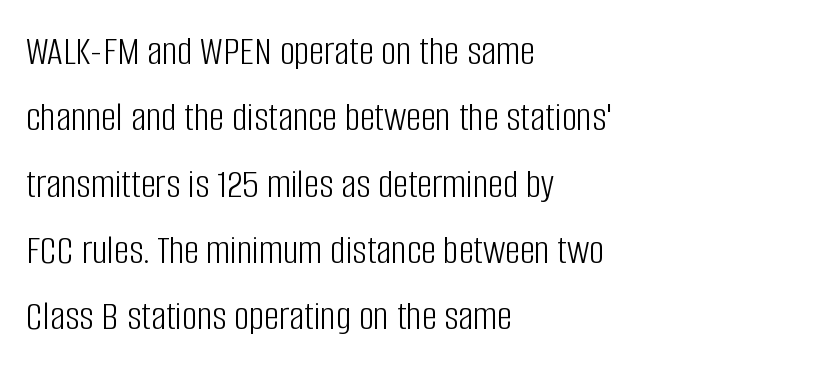
Q: Is the text bold? A: No.
Q: Is the text italic (slanted)? A: No, it is upright.
Q: Is the typeface a serif or a sans-serif typeface? A: Sans-serif.
Q: Is the text underlined? A: No.
Q: How is the paragraph aligned? A: Left-aligned.
Q: Is the spacing between letters normal or unusually wide? A: Normal.
Q: Is the spacing between lines tight, normal or loose? A: Normal.
Q: Width (condensed, normal, or wide)? A: Condensed.
Q: Stroke contrast? A: Low.
Q: x-height? A: Large.
Q: Monospaced? A: No.
